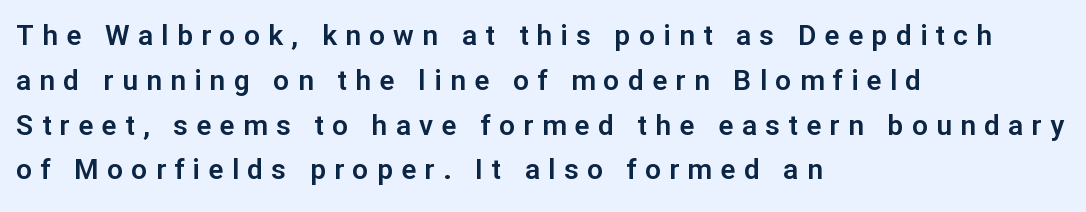
The image shows 28 px sans-serif type, upright; set left-aligned, normal line spacing (1.6x), unusually wide letter spacing (+0.3 em), not underlined; low stroke contrast and a medium x-height.
